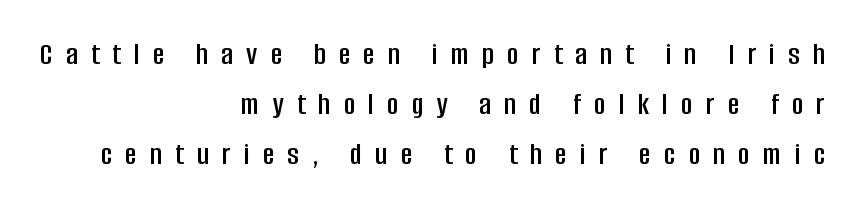
Q: Is the text italic (slanted)? A: No, it is upright.
Q: Is the typeface a serif or a sans-serif typeface? A: Sans-serif.
Q: Is the text underlined? A: No.
Q: How is the paragraph aligned? A: Right-aligned.
Q: Is the spacing between letters normal or unusually wide? A: Unusually wide.
Q: Is the spacing between lines tight, normal or loose? A: Normal.
Q: Width (condensed, normal, or wide)? A: Condensed.
Q: Stroke contrast? A: Low.
Q: x-height? A: Large.
Q: Monospaced? A: No.
